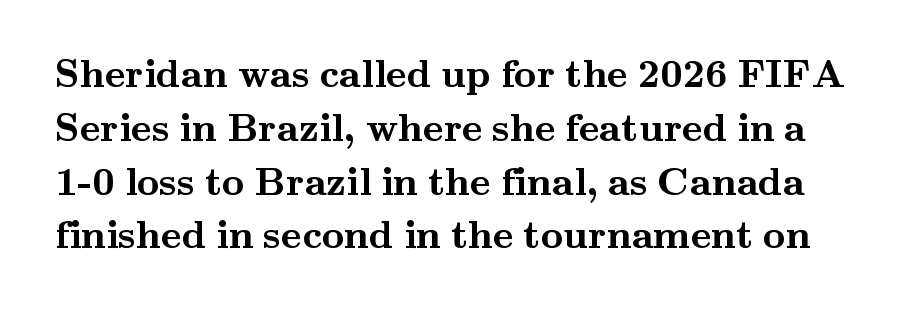
The image shows 39 px semibold, wide serif type, upright; set normal line spacing (1.38x), normal letter spacing, not underlined; medium stroke contrast and a small x-height.
